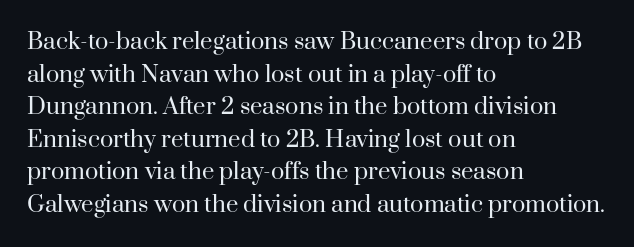
Rows of type keep a routine distance in the vertical direction. The space beneath each line is pristine and unruled. Which margin do the lines hug? The left one — the right edge is uneven. The letterforms sit shoulder to shoulder at normal distance.
